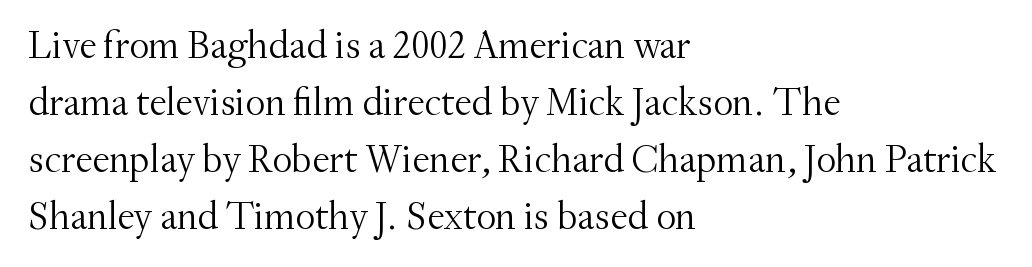
{"serif": "yes", "italic": "no", "bold": "no", "weight": "light", "width": "normal", "stroke_contrast": "medium", "x_height": "small", "monospaced": "no", "underline": "no", "align": "left", "line_spacing": "normal", "line_spacing_ratio": 1.46, "letter_spacing": "normal", "letter_spacing_em": 0.0, "glyph_px": 39}
